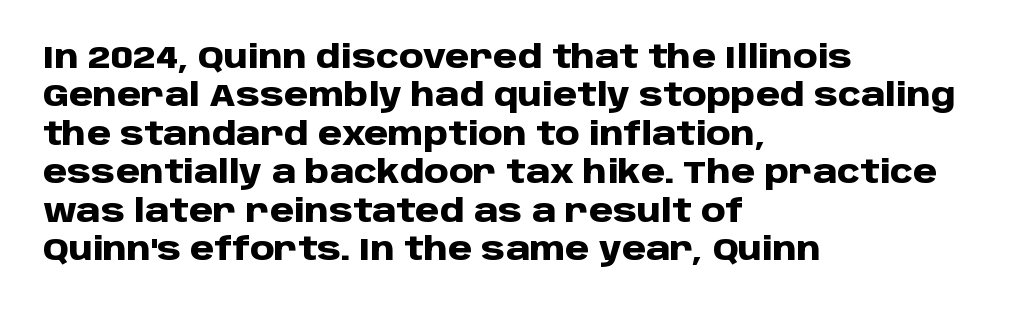
This is heavy type, rendered in bold. Notice how the passage keeps a crisp vertical edge on the left only. How are the letters spaced? Ordinarily, with no added tracking. Posture: straight, roman, zero tilt.
